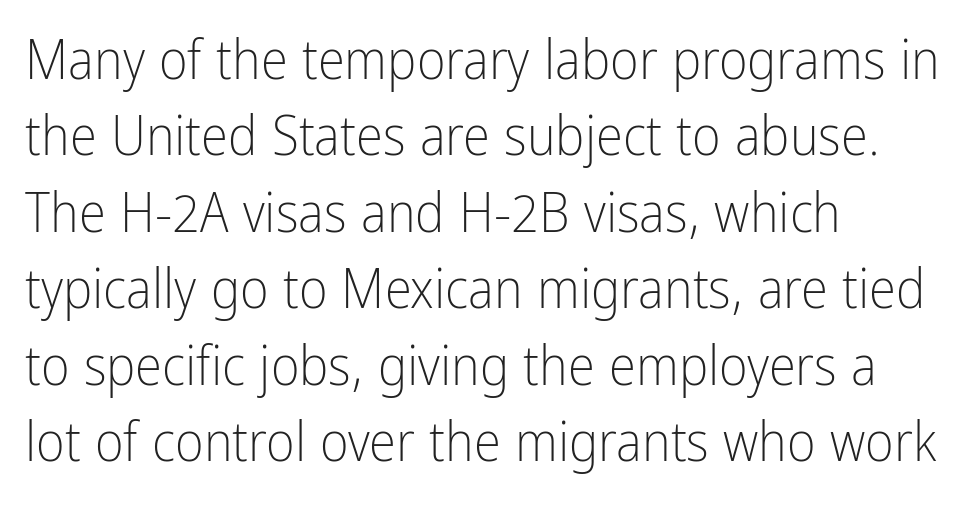
{"serif": "no", "italic": "no", "bold": "no", "weight": "light", "width": "condensed", "stroke_contrast": "low", "x_height": "medium", "monospaced": "no", "underline": "no", "align": "left", "line_spacing": "normal", "line_spacing_ratio": 1.39, "letter_spacing": "normal", "letter_spacing_em": 0.0, "glyph_px": 55}
